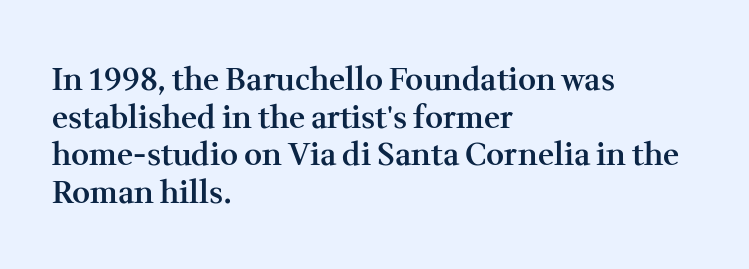
{"serif": "yes", "italic": "no", "bold": "semi", "weight": "semibold", "width": "normal", "stroke_contrast": "medium", "x_height": "medium", "monospaced": "no", "underline": "no", "align": "left", "line_spacing_ratio": 1.21, "letter_spacing": "normal", "letter_spacing_em": 0.0, "glyph_px": 31}
